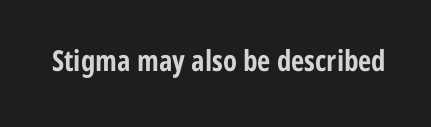
A typesetter would call this zero additional tracking. The gap between lines stays unmarked. The passage shown is typed in a proportional face where columns would drift. The type family on display is of the sans-serif kind. Strong, thick strokes mark this as bold type. The lettering holds an erect, upright posture throughout.
